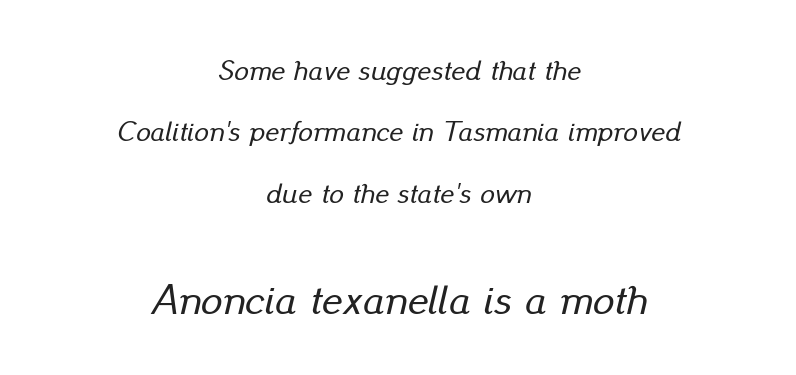
The image shows 43 px text type, italic (leaning right); set centered, loose line spacing (2.12x), normal letter spacing, not underlined; the second (bottom) block is 1.48x larger; low stroke contrast and a small x-height.
